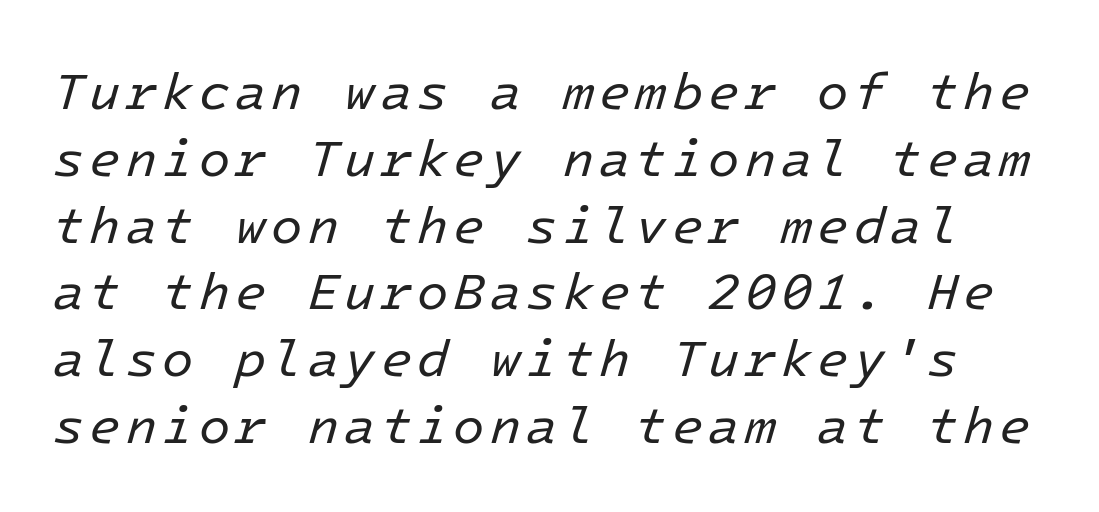
{"italic": "yes", "lean": "right", "slant_degrees": 16, "bold": "no", "weight": "regular", "width": "normal", "stroke_contrast": "low", "x_height": "medium", "underline": "no", "line_spacing": "normal", "line_spacing_ratio": 1.31, "glyph_px": 51}
